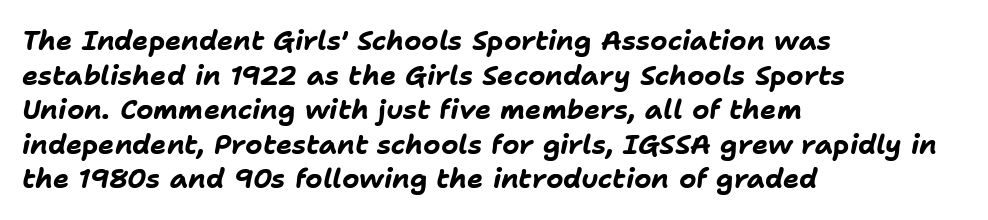
Tracking value appears to be zero — textbook default spacing. Typeset ragged right — the left edge is the straight one. How would I describe the line gaps? Plain and ordinary. The baseline area is clear. A dark, heavy texture on the line: the type is bold.
